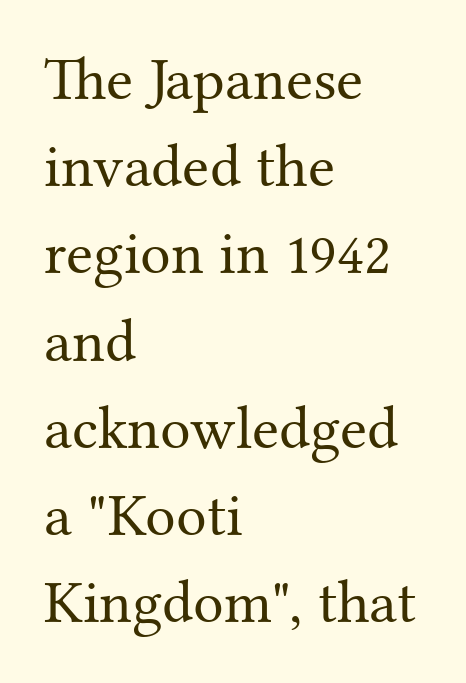
Q: Is the text bold? A: No.
Q: Is the text italic (slanted)? A: No, it is upright.
Q: Is the typeface a serif or a sans-serif typeface? A: Serif.
Q: Is the text underlined? A: No.
Q: How is the paragraph aligned? A: Left-aligned.
Q: Is the spacing between letters normal or unusually wide? A: Normal.
Q: Is the spacing between lines tight, normal or loose? A: Normal.
Q: Width (condensed, normal, or wide)? A: Normal.
Q: Stroke contrast? A: Medium.
Q: x-height? A: Medium.
Q: Monospaced? A: No.
